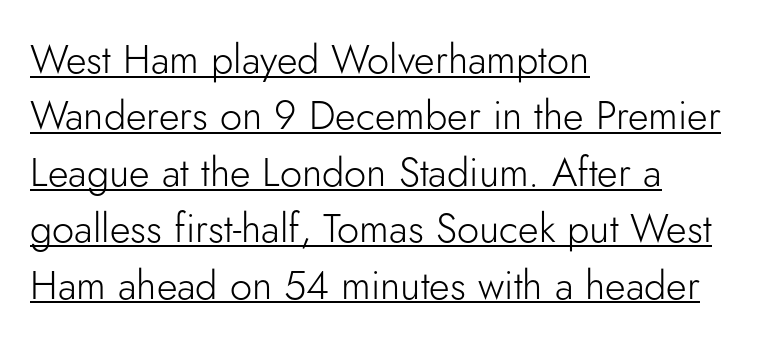
This rendering features underlined lettering. The rendering uses natural spacing where letterforms have individual widths. The weight tops out at a normal text grade. A roman cut, with each character standing at attention. The passage shown stacks its lines at a standard gap.
